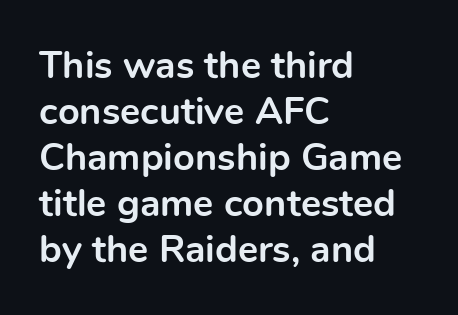
The image shows 38 px bold sans-serif type, upright; set left-aligned, line spacing 1.21x, normal letter spacing, not underlined; a medium x-height.
